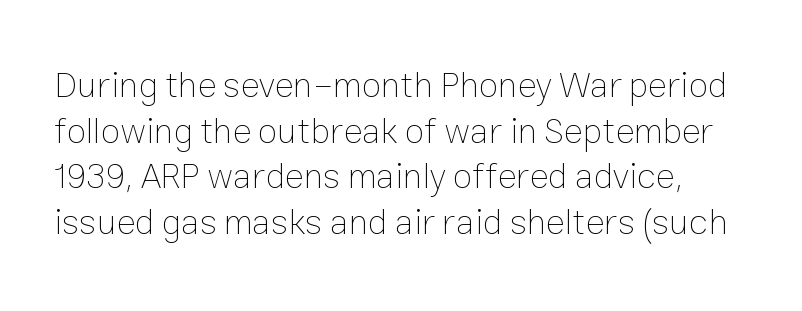
Is this a fixed-width face? No — the glyphs have proportional, varying widths. The line texture is even and compact thanks to regular tracking. The strip under each line holds only bare page. Rendered with straight, roman letterforms. Weight class: somewhere from thin through regular. Regarding leading, the lines here are spaced in the standard way.
